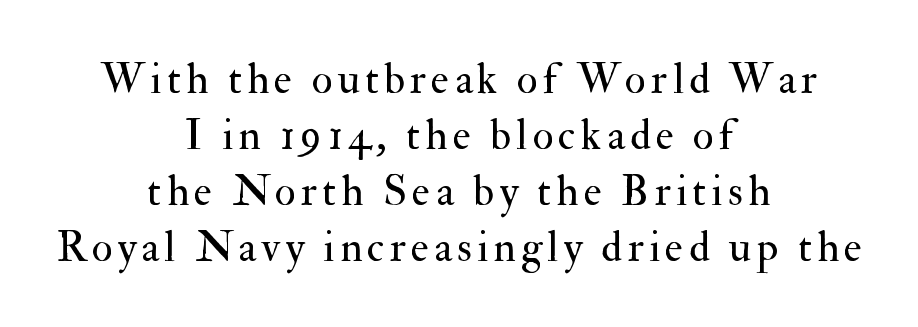
The image shows 43 px regular-weight serif type, upright; set centered, normal line spacing (1.3x), not underlined; medium stroke contrast and a small x-height.
